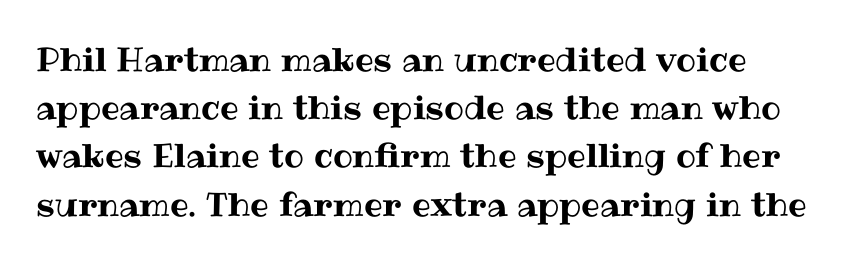
These lines are rendered in a variable-pitch font. A bare baseline throughout the passage. Do the letters lean? They stand straight. Regarding leading, the lines here are spaced in the standard way. The rendering anchors every line to the left-hand side.
